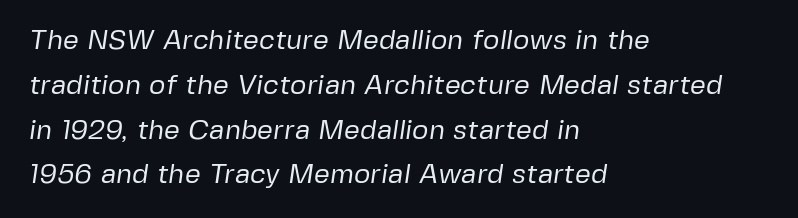
The image shows 28 px regular-weight sans-serif type; set left-aligned, normal line spacing (1.6x), normal letter spacing, not underlined; low stroke contrast and a medium x-height.
